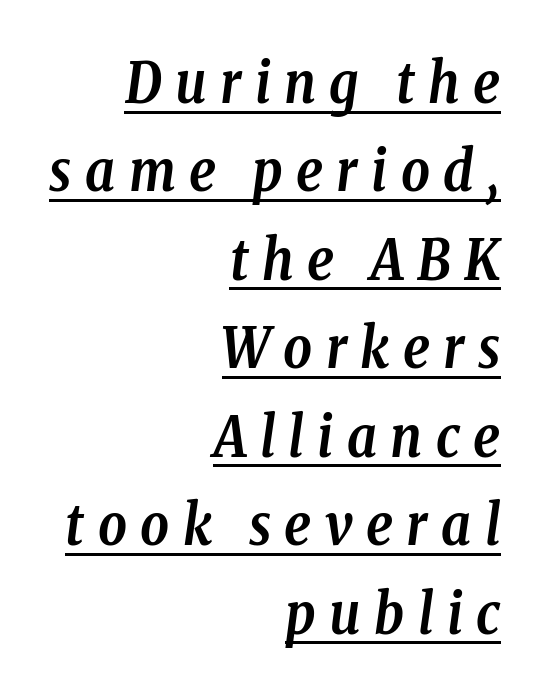
{"serif": "yes", "italic": "yes", "lean": "right", "slant_degrees": 8, "bold": "yes", "weight": "semibold", "width": "condensed", "stroke_contrast": "low", "x_height": "medium", "monospaced": "no", "underline": "yes", "align": "right", "line_spacing": "normal", "line_spacing_ratio": 1.58, "letter_spacing": "wide", "letter_spacing_em": 0.24, "glyph_px": 56}
